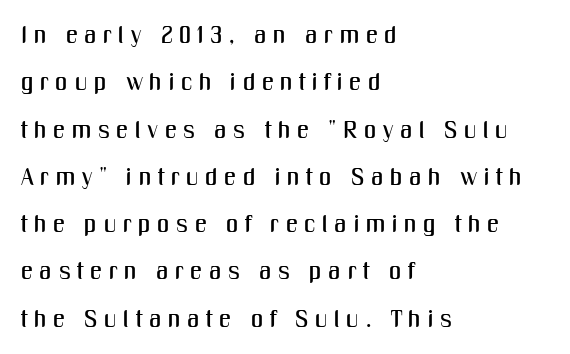
The image shows 24 px text type, upright; set left-aligned, loose line spacing (1.97x), unusually wide letter spacing (+0.27 em), not underlined.
